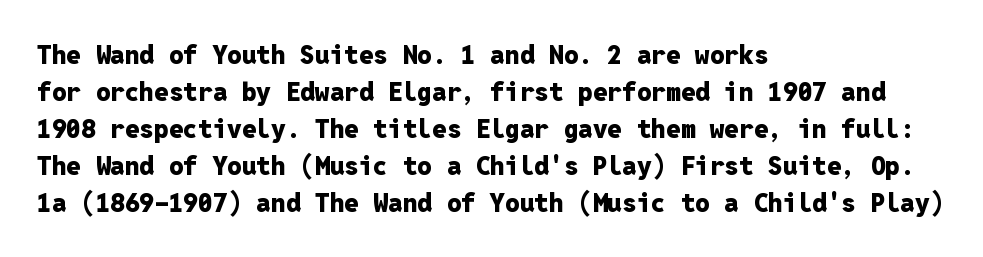
{"italic": "no", "bold": "yes", "underline": "no", "align": "left", "line_spacing": "normal", "line_spacing_ratio": 1.42, "letter_spacing": "normal", "letter_spacing_em": 0.0, "glyph_px": 26}
